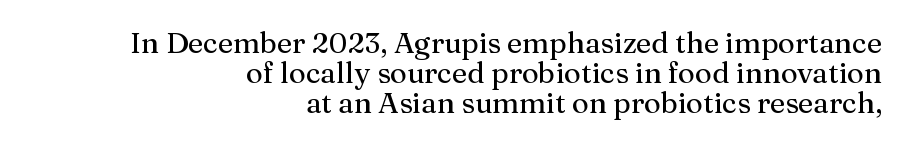
Q: Is the text italic (slanted)? A: No, it is upright.
Q: Is the typeface a serif or a sans-serif typeface? A: Serif.
Q: Is the text underlined? A: No.
Q: How is the paragraph aligned? A: Right-aligned.
Q: Is the spacing between letters normal or unusually wide? A: Normal.
Q: Is the spacing between lines tight, normal or loose? A: Tight.
Q: Width (condensed, normal, or wide)? A: Normal.
Q: Stroke contrast? A: Medium.
Q: x-height? A: Medium.
Q: Monospaced? A: No.
